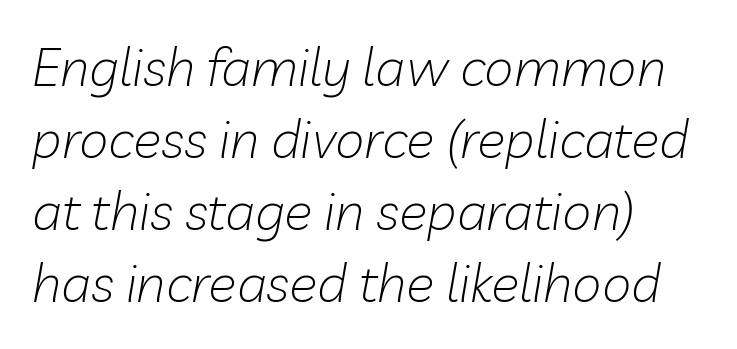
Is this a fixed-width face? No — the glyphs have proportional, varying widths. The specimen reads as italic at a glance. These lines are set flush left with a ragged right edge. These lines sit exactly where default settings would place them. Does extra space separate the letters? No, they use regular spacing. The passage shown is not underscored anywhere.
